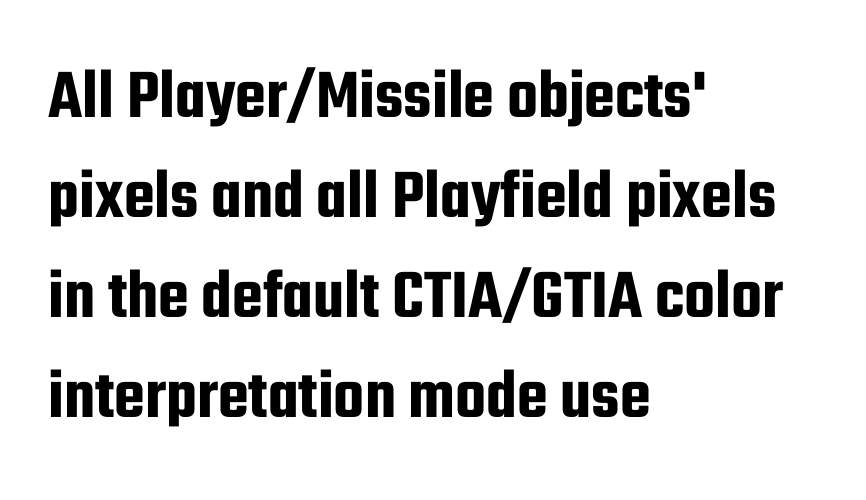
{"serif": "no", "italic": "no", "width": "condensed", "stroke_contrast": "low", "x_height": "medium", "monospaced": "no", "underline": "no", "align": "left", "line_spacing": "normal", "line_spacing_ratio": 1.41, "letter_spacing": "normal", "letter_spacing_em": 0.0, "glyph_px": 71}
